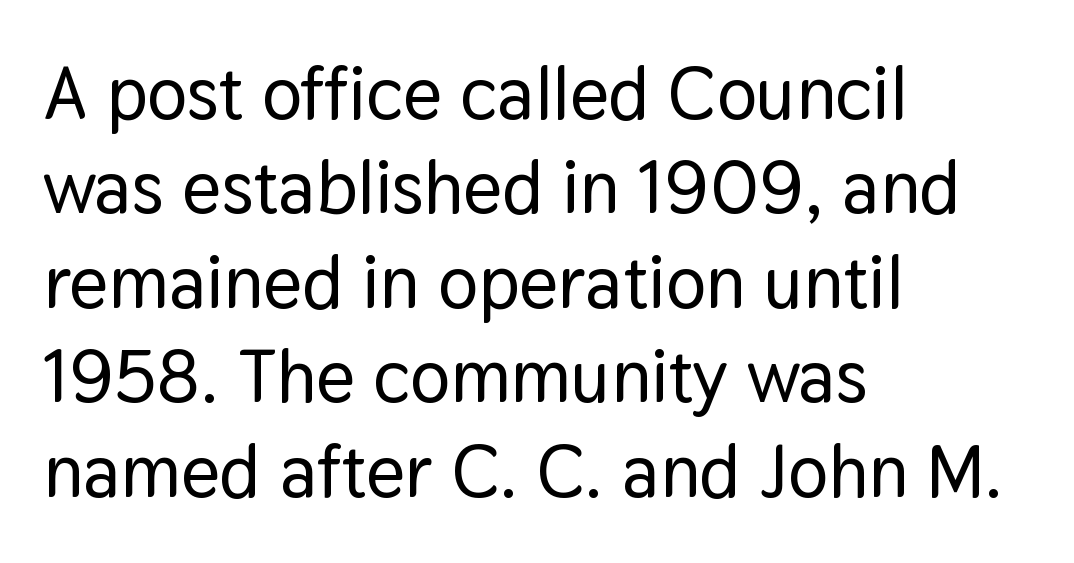
{"serif": "no", "italic": "no", "width": "normal", "stroke_contrast": "low", "x_height": "medium", "monospaced": "no", "underline": "no", "align": "left", "line_spacing": "normal", "line_spacing_ratio": 1.26, "letter_spacing": "normal", "letter_spacing_em": 0.0, "glyph_px": 75}
